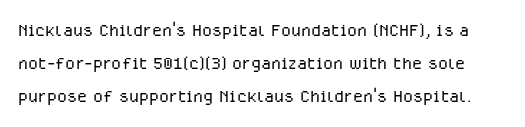
The image shows 23 px text type, upright; set normal line spacing (1.44x), normal letter spacing, not underlined.
